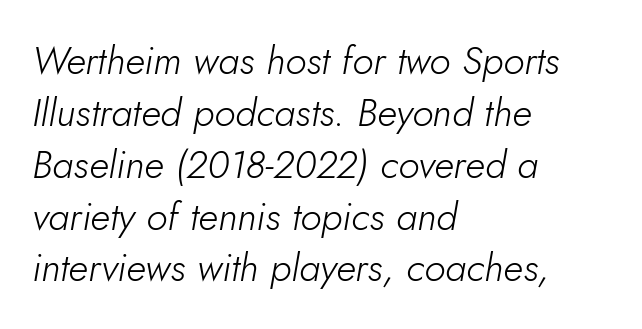
The image shows 39 px light type, italic (leaning right); set left-aligned, normal line spacing (1.33x), normal letter spacing, not underlined; low stroke contrast and a small x-height.
